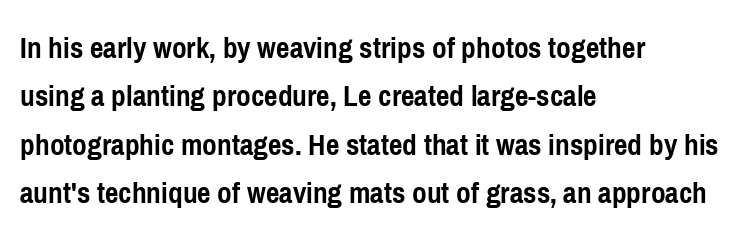
The image shows 32 px semibold, condensed sans-serif type, upright; set left-aligned, normal line spacing (1.51x), normal letter spacing, not underlined; low stroke contrast and a medium x-height.
